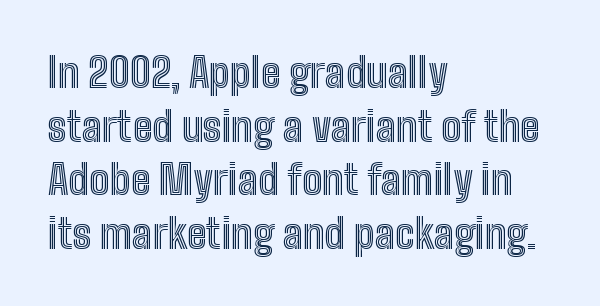
A clean baseline with only descenders dipping below it. The rendering keeps characters at their native spacing. The lettering stays uniformly vertical, giving the passage a roman look. The designer left line spacing at the default. The paragraph shown leans on its left margin. Do the characters align in a grid? No, the font is proportional.
